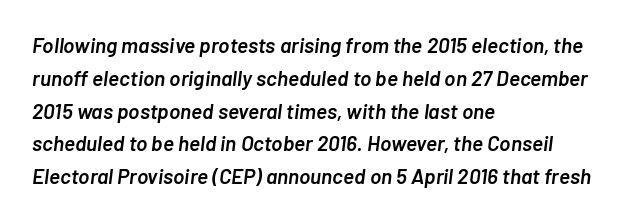
The image shows 21 px text type, italic (leaning right); set left-aligned, normal line spacing (1.56x), normal letter spacing, not underlined.
